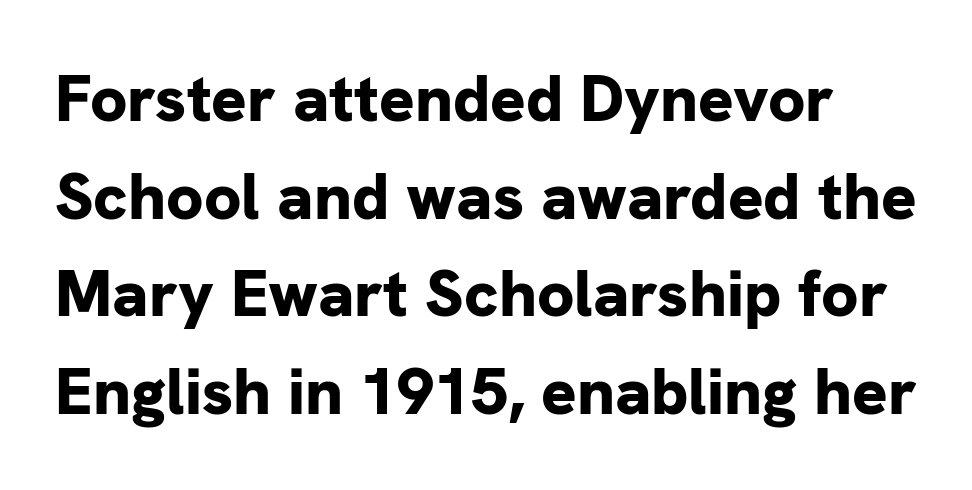
The image shows 66 px bold sans-serif type, upright; set normal line spacing (1.48x), normal letter spacing, not underlined; low stroke contrast and a medium x-height.
